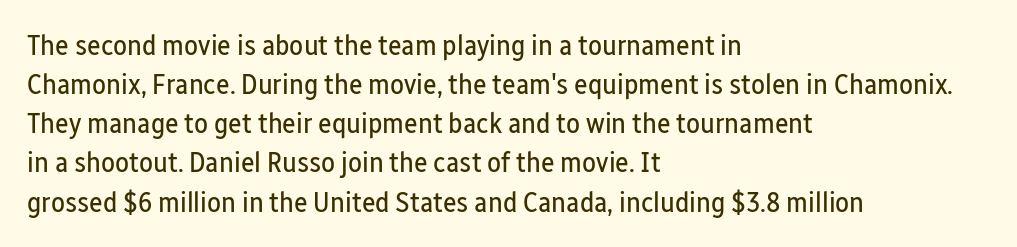
The image shows 29 px regular-weight, condensed sans-serif type, upright; set left-aligned, normal line spacing (1.35x), normal letter spacing, not underlined; low stroke contrast and a medium x-height.
